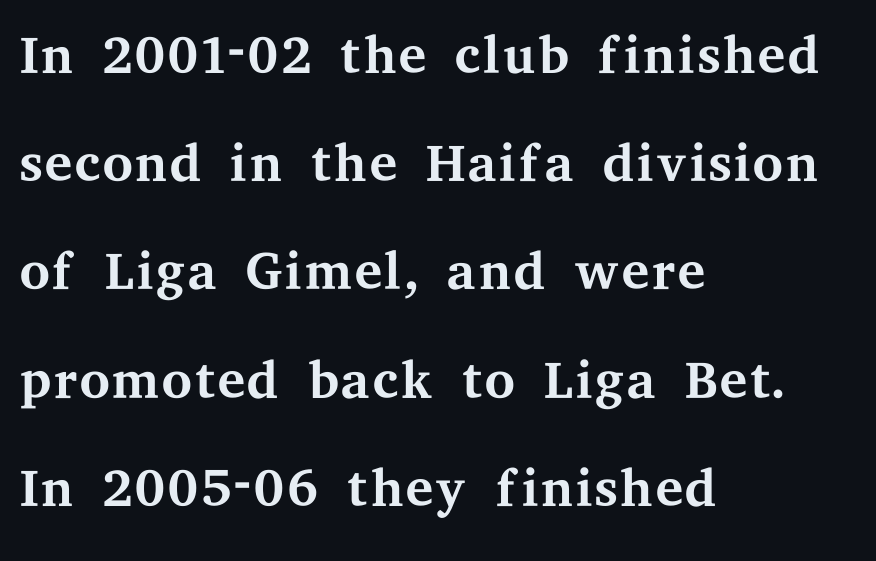
The rendering anchors every line to the left-hand side. This block has exactly the height ordinary leading produces. Proportional: the letters do not fall into vertical columns. You could call the tracking neutral — neither tight nor loose.
